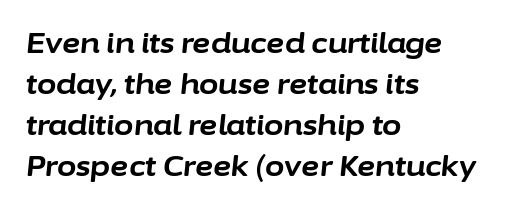
{"italic": "yes", "lean": "right", "slant_degrees": 6, "bold": "yes", "weight": "bold", "width": "normal", "stroke_contrast": "low", "x_height": "medium", "monospaced": "no", "underline": "no", "align": "left", "line_spacing": "normal", "line_spacing_ratio": 1.47, "letter_spacing": "normal", "letter_spacing_em": 0.0, "glyph_px": 28}
